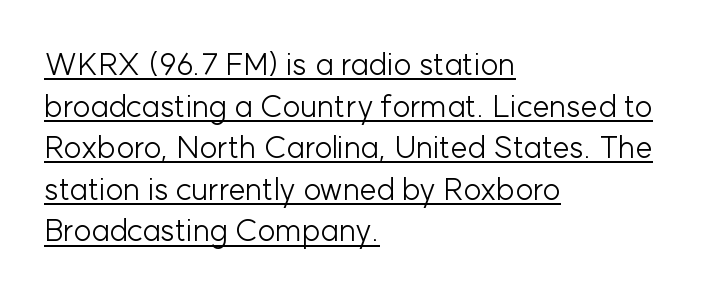
Q: Is the text bold? A: No.
Q: Is the text italic (slanted)? A: No, it is upright.
Q: Is the typeface a serif or a sans-serif typeface? A: Sans-serif.
Q: Is the text underlined? A: Yes.
Q: How is the paragraph aligned? A: Left-aligned.
Q: Is the spacing between letters normal or unusually wide? A: Normal.
Q: Is the spacing between lines tight, normal or loose? A: Normal.
Q: Width (condensed, normal, or wide)? A: Normal.
Q: Stroke contrast? A: Low.
Q: x-height? A: Medium.
Q: Monospaced? A: No.
